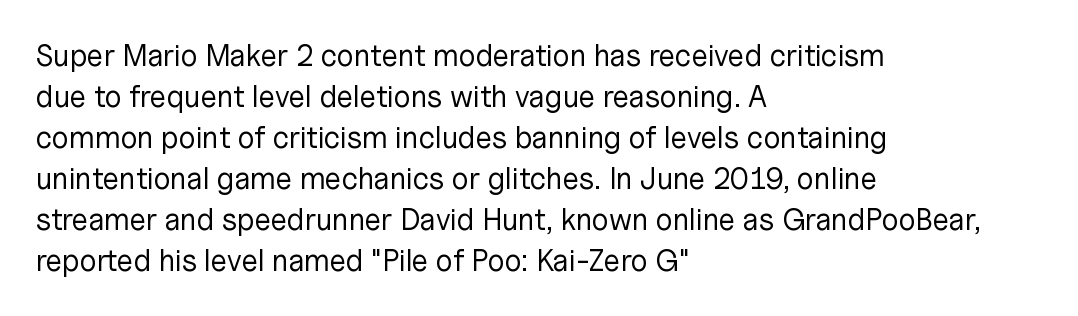
The image shows 30 px regular-weight sans-serif type, upright; set left-aligned, normal line spacing (1.37x), normal letter spacing, not underlined; low stroke contrast and a medium x-height.
